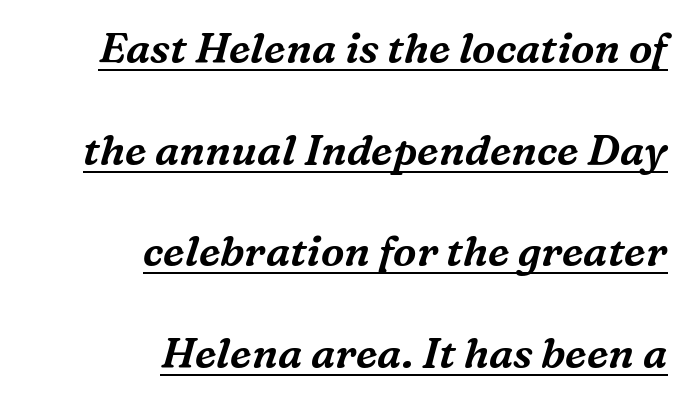
A great deal of white space separates one row of letters from the next. Slanted lettering throughout. The passage shown is typed in a proportional face where columns would drift. Does a line run under the words? Yes, clearly. The rendering shows small feet on the letterforms — a serif design.
